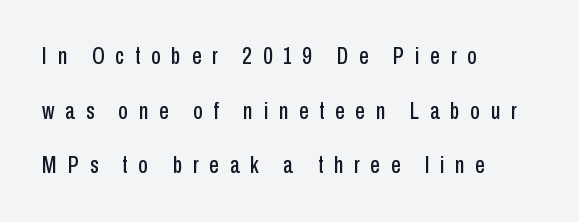
The tracking reads as deliberately expanded to a designer's eye. The lettering stays uniformly vertical, giving the passage a roman look. Lines of text with bare space underneath. Casual observation: everything's shoved over to the left. One glance says open: line gaps are wider than usual.
